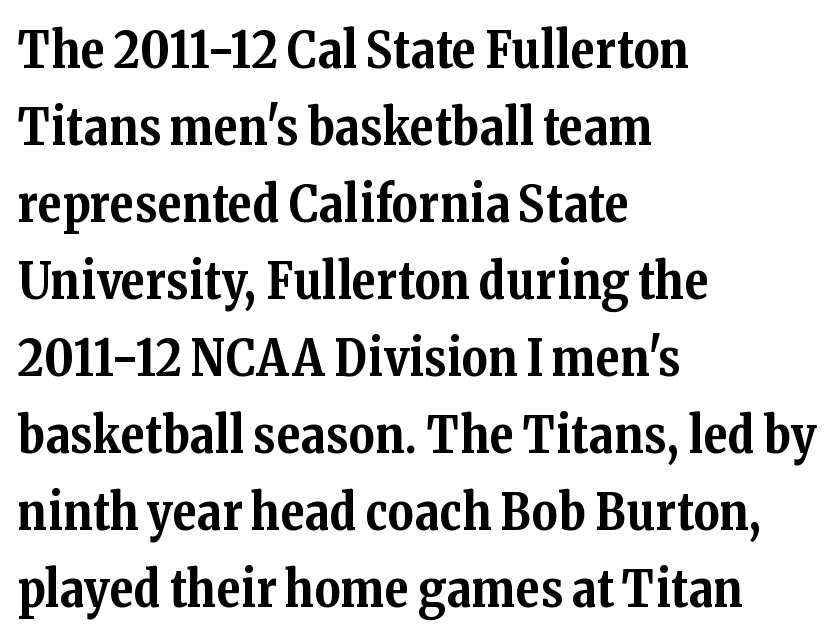
{"serif": "yes", "italic": "no", "bold": "yes", "weight": "bold", "width": "normal", "stroke_contrast": "medium", "x_height": "medium", "monospaced": "no", "underline": "no", "align": "left", "line_spacing": "normal", "line_spacing_ratio": 1.54, "letter_spacing": "normal", "letter_spacing_em": 0.0, "glyph_px": 50}
